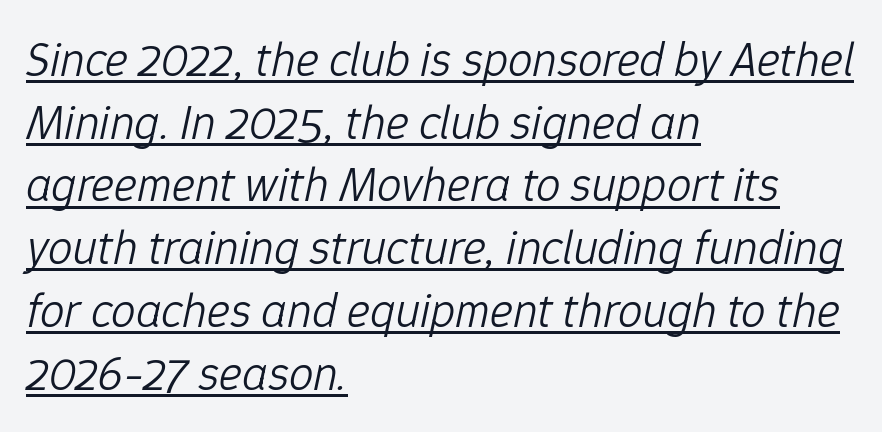
Q: Is the text bold? A: No.
Q: Is the text italic (slanted)? A: Yes, it leans right by about 12 degrees.
Q: Is the text underlined? A: Yes.
Q: How is the paragraph aligned? A: Left-aligned.
Q: Is the spacing between letters normal or unusually wide? A: Normal.
Q: Is the spacing between lines tight, normal or loose? A: Normal.
Q: Width (condensed, normal, or wide)? A: Normal.
Q: Stroke contrast? A: Low.
Q: x-height? A: Medium.
Q: Monospaced? A: No.
